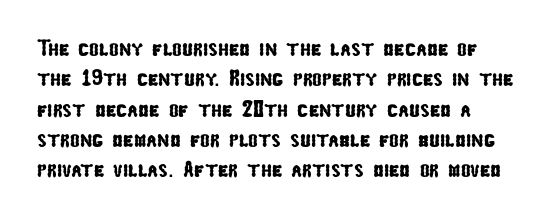
Each line starts at the same left margin while the right side varies. No extra tracking has been applied to these lines. One glance says typical: line gaps are just what's usual. The strip under each line holds only bare page.
